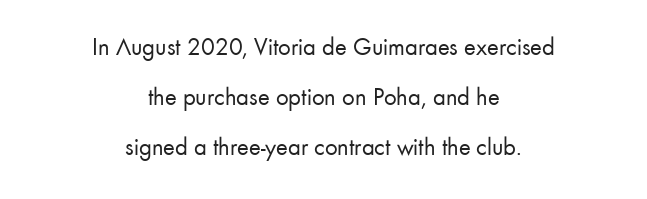
The image shows 25 px text type, upright; set centered, loose line spacing (2.01x), normal letter spacing, not underlined.
